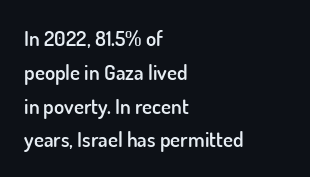
The image shows 21 px text type, upright; set left-aligned, normal line spacing (1.61x), normal letter spacing, not underlined.
